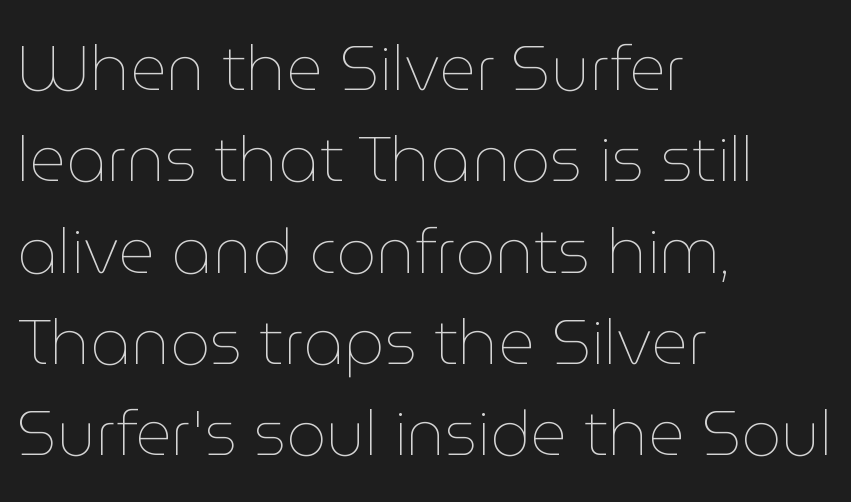
{"italic": "no", "bold": "no", "weight": "thin", "width": "normal", "stroke_contrast": "low", "x_height": "medium", "monospaced": "no", "underline": "no", "align": "left", "line_spacing": "normal", "line_spacing_ratio": 1.45, "letter_spacing": "normal", "letter_spacing_em": 0.0, "glyph_px": 63}
